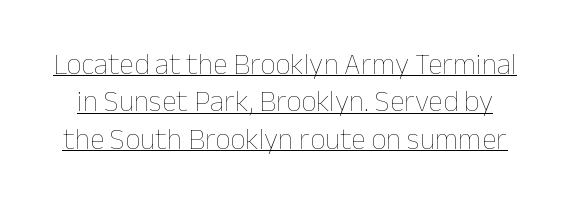
{"italic": "no", "bold": "no", "weight": "thin", "width": "normal", "stroke_contrast": "low", "x_height": "medium", "monospaced": "no", "underline": "yes", "line_spacing": "normal", "line_spacing_ratio": 1.25, "letter_spacing": "normal", "letter_spacing_em": 0.0, "glyph_px": 30}
